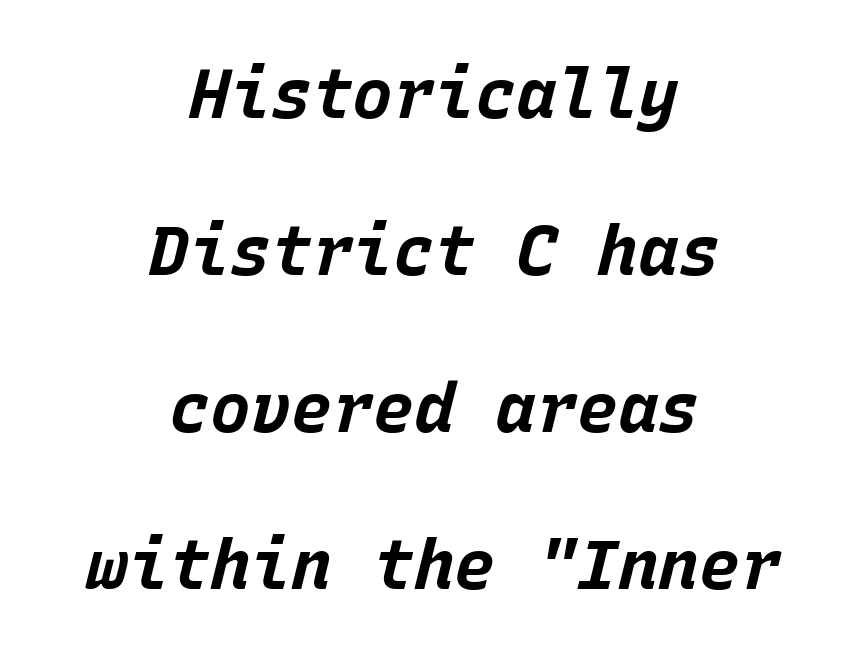
The image shows 68 px bold type, italic (leaning right), monospaced; set centered, loose line spacing (2.31x), normal letter spacing, not underlined; low stroke contrast and a large x-height.
